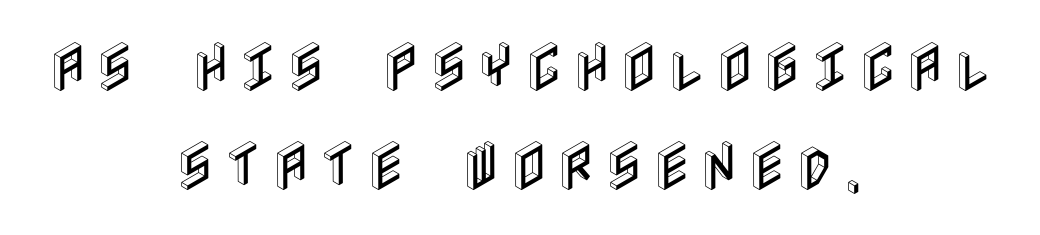
Q: Is the text italic (slanted)? A: No, it is upright.
Q: Is the text underlined? A: No.
Q: How is the paragraph aligned? A: Centered.
Q: Width (condensed, normal, or wide)? A: Condensed.
Q: x-height? A: Large.
